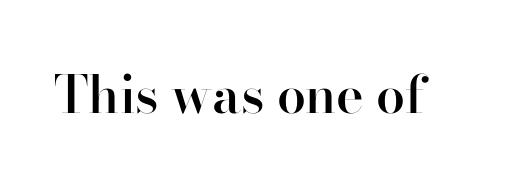
The image shows 52 px semibold serif type, upright; set normal letter spacing, not underlined; high stroke contrast and a small x-height.
